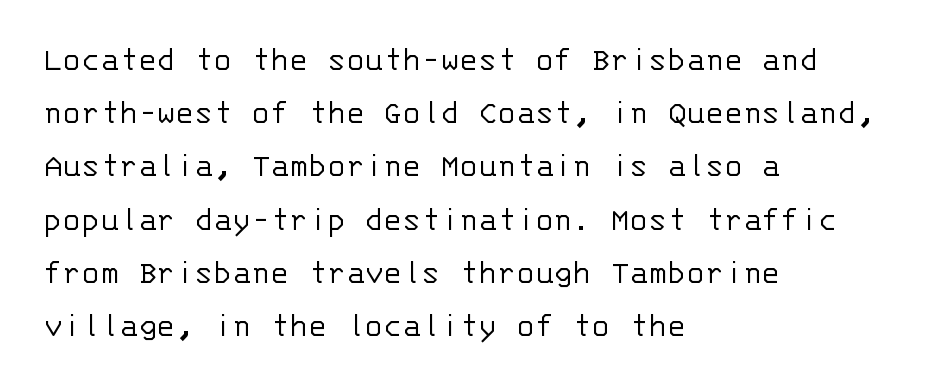
{"serif": "no", "italic": "no", "bold": "no", "weight": "light", "width": "normal", "stroke_contrast": "low", "x_height": "large", "monospaced": "yes", "underline": "no", "align": "left", "line_spacing": "normal", "line_spacing_ratio": 1.52, "letter_spacing": "normal", "letter_spacing_em": 0.0, "glyph_px": 35}
